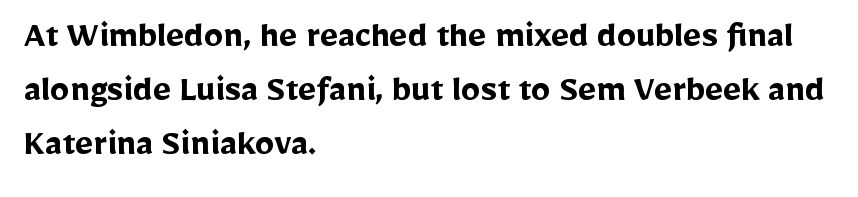
Is this a fixed-width face? No — the glyphs have proportional, varying widths. Leading: standard. The letterforms sit shoulder to shoulder at normal distance. Do the letters lean? They stand straight.
